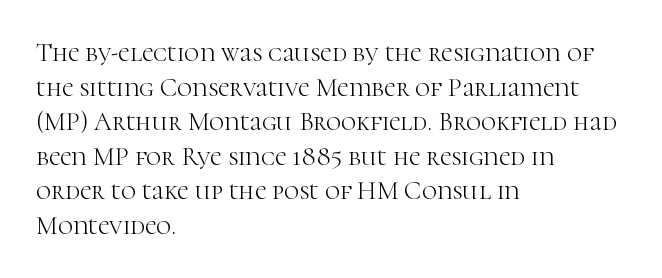
{"italic": "no", "bold": "no", "underline": "no", "align": "left", "line_spacing": "normal", "line_spacing_ratio": 1.33, "letter_spacing": "normal", "letter_spacing_em": 0.0, "glyph_px": 26}
